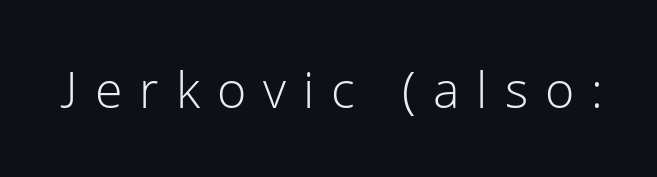
{"serif": "no", "italic": "no", "bold": "no", "weight": "light", "width": "normal", "stroke_contrast": "low", "x_height": "medium", "monospaced": "no", "underline": "no", "letter_spacing": "wide", "letter_spacing_em": 0.34, "glyph_px": 50}
